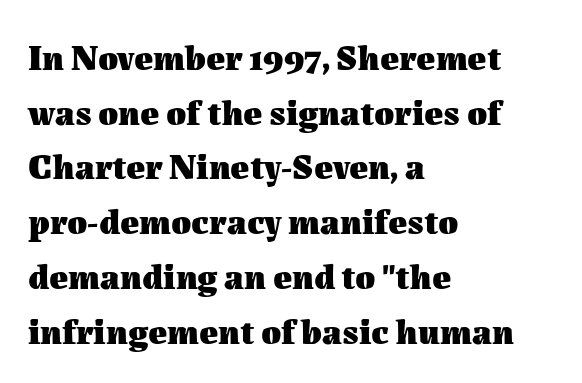
Q: Is the text bold? A: Yes.
Q: Is the text italic (slanted)? A: No, it is upright.
Q: Is the text underlined? A: No.
Q: How is the paragraph aligned? A: Left-aligned.
Q: Is the spacing between letters normal or unusually wide? A: Normal.
Q: Is the spacing between lines tight, normal or loose? A: Normal.
Q: Width (condensed, normal, or wide)? A: Normal.
Q: Stroke contrast? A: Medium.
Q: x-height? A: Medium.
Q: Monospaced? A: No.
